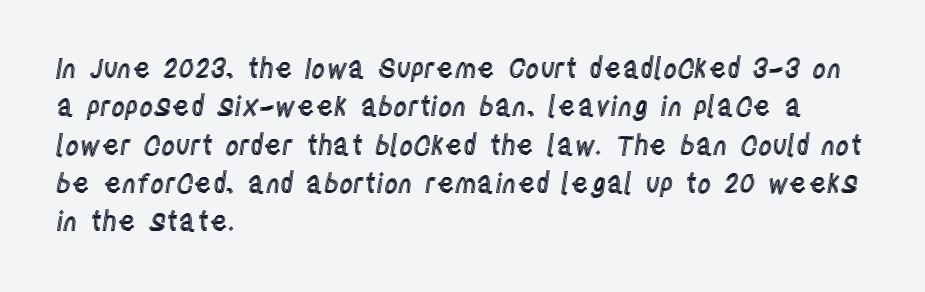
{"underline": "no", "align": "left", "line_spacing": "normal", "line_spacing_ratio": 1.42, "letter_spacing": "normal", "letter_spacing_em": 0.0, "glyph_px": 27}
